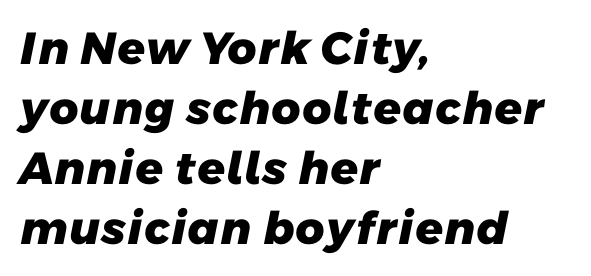
The image shows 45 px heavy sans-serif type; set left-aligned, normal line spacing (1.33x), normal letter spacing, not underlined; low stroke contrast and a medium x-height.
